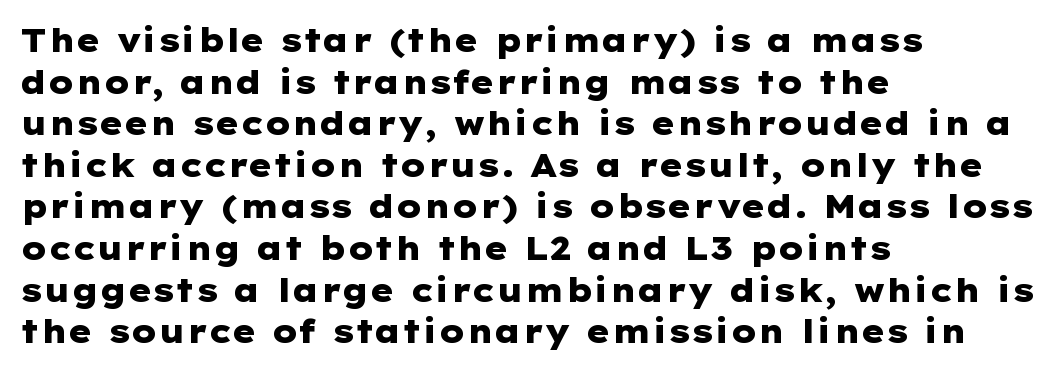
{"serif": "no", "italic": "no", "bold": "yes", "weight": "heavy", "width": "wide", "stroke_contrast": "low", "x_height": "medium", "underline": "no", "align": "left", "line_spacing": "normal", "line_spacing_ratio": 1.3, "letter_spacing": "normal", "letter_spacing_em": 0.0, "glyph_px": 32}
